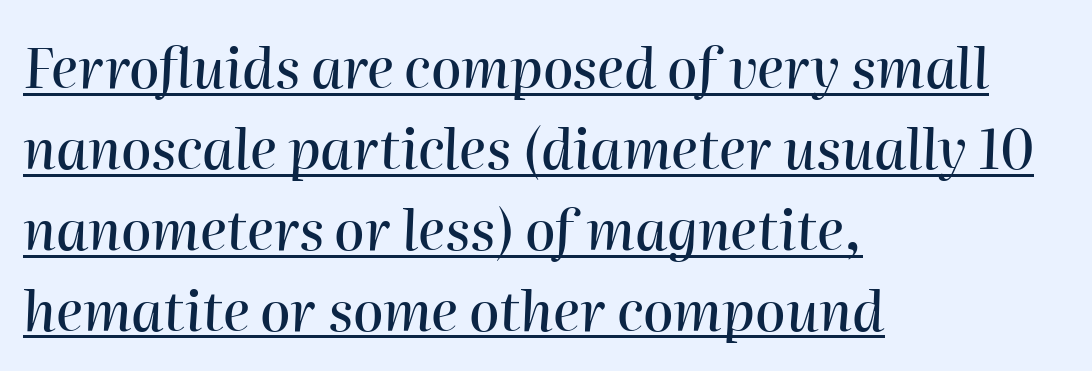
{"italic": "yes", "lean": "right", "slant_degrees": 2, "width": "normal", "stroke_contrast": "high", "x_height": "medium", "monospaced": "no", "underline": "yes", "align": "left", "line_spacing": "normal", "line_spacing_ratio": 1.47, "letter_spacing": "normal", "letter_spacing_em": 0.0, "glyph_px": 55}
